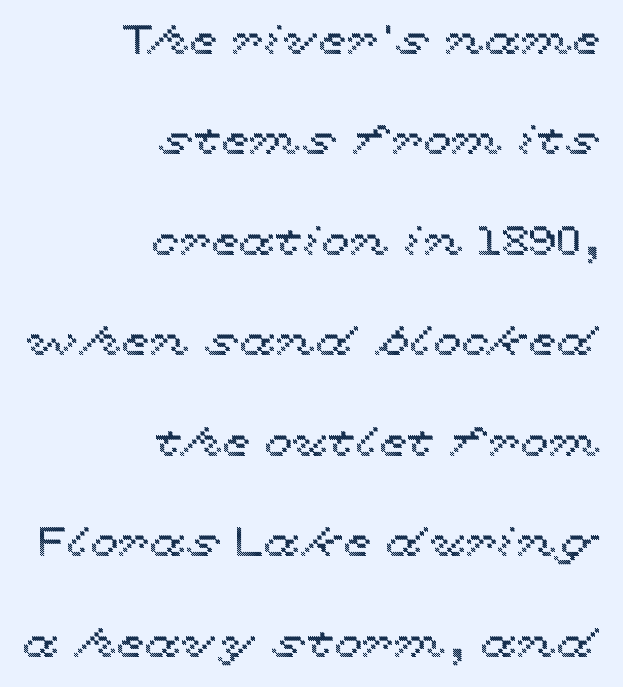
The image shows 41 px wide type; set right-aligned, loose line spacing (2.45x), normal letter spacing, not underlined; a medium x-height.
